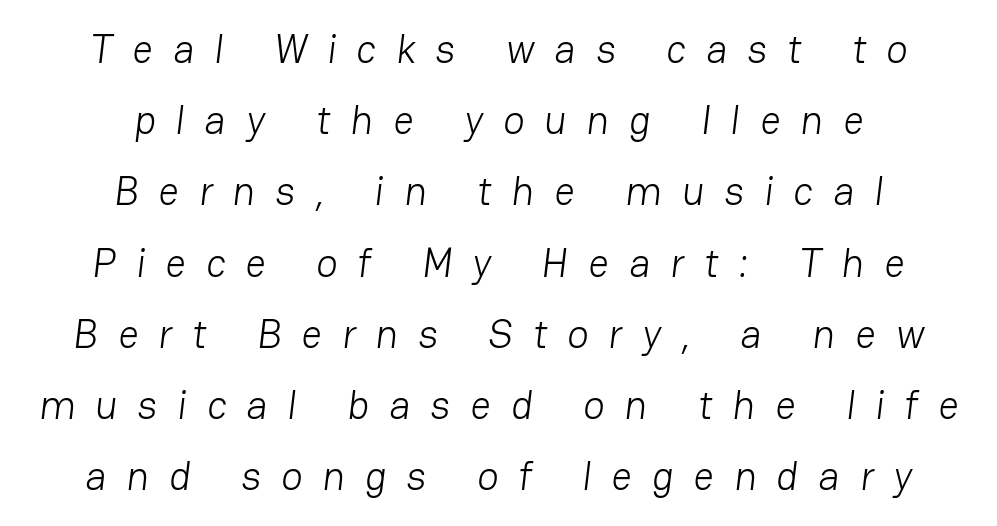
{"serif": "no", "bold": "no", "weight": "light", "width": "normal", "stroke_contrast": "low", "x_height": "medium", "monospaced": "no", "underline": "no", "align": "center", "line_spacing_ratio": 1.78, "letter_spacing": "wide", "letter_spacing_em": 0.5, "glyph_px": 40}
